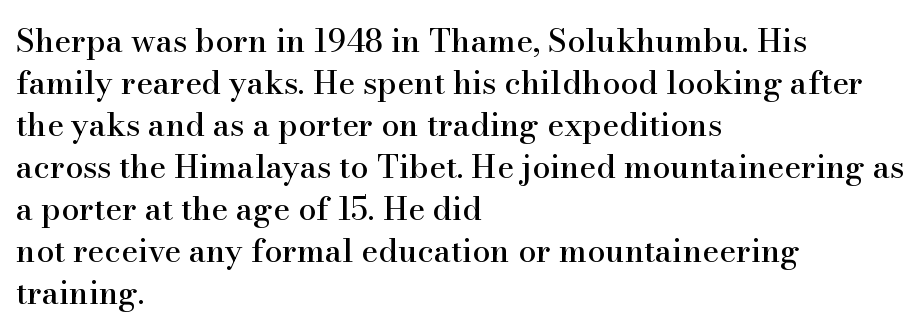
Which margin do the lines hug? The left one — the right edge is uneven. Does the type have serifs? Yes, each stem ends in a small foot. How are the letters spaced? Ordinarily, with no added tracking. Bare-footed words on every line. You can tell it's not italic because the verticals are truly vertical.
